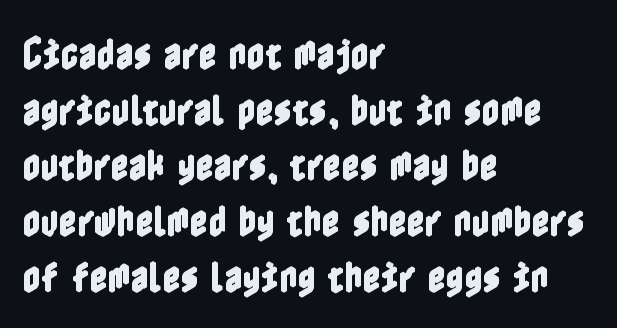
The image shows 35 px condensed type, upright; set left-aligned, normal line spacing (1.59x), normal letter spacing, not underlined; a medium x-height.
